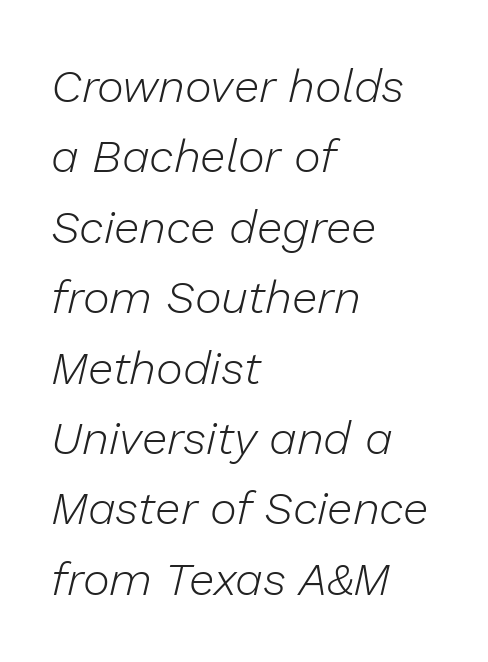
Does the leading feel generous? No, just average. Each line starts at the same left margin while the right side varies. Tracking here is standard; glyphs follow each other at the usual distance. Just letters on the line, the space beneath them empty.
